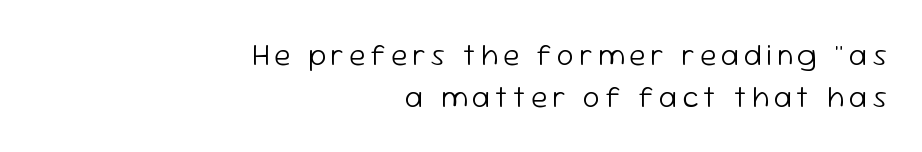
The image shows 30 px light sans-serif type, upright; set right-aligned, normal line spacing (1.41x), not underlined; low stroke contrast and a medium x-height.
